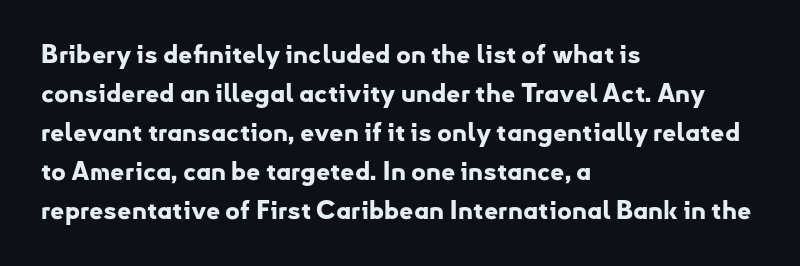
Vertical strokes here are truly vertical. In terms of letterspacing, this is plain default setting. This block has exactly the height ordinary leading produces. Pretty heavy lettering here — definitely bold.
